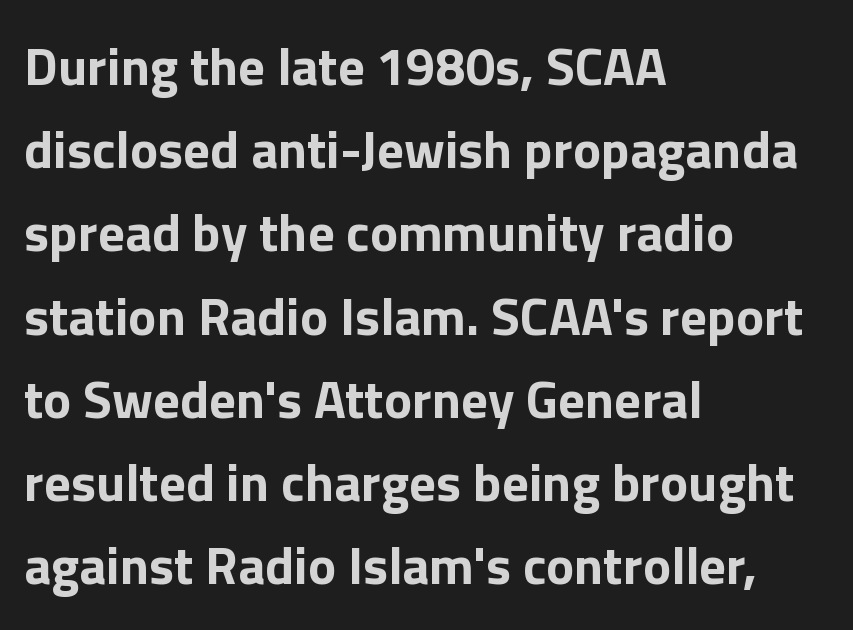
Q: Is the text bold? A: Yes.
Q: Is the text italic (slanted)? A: No, it is upright.
Q: Is the typeface a serif or a sans-serif typeface? A: Sans-serif.
Q: Is the text underlined? A: No.
Q: How is the paragraph aligned? A: Left-aligned.
Q: Is the spacing between letters normal or unusually wide? A: Normal.
Q: Is the spacing between lines tight, normal or loose? A: Normal.
Q: Width (condensed, normal, or wide)? A: Normal.
Q: x-height? A: Medium.
Q: Monospaced? A: No.
